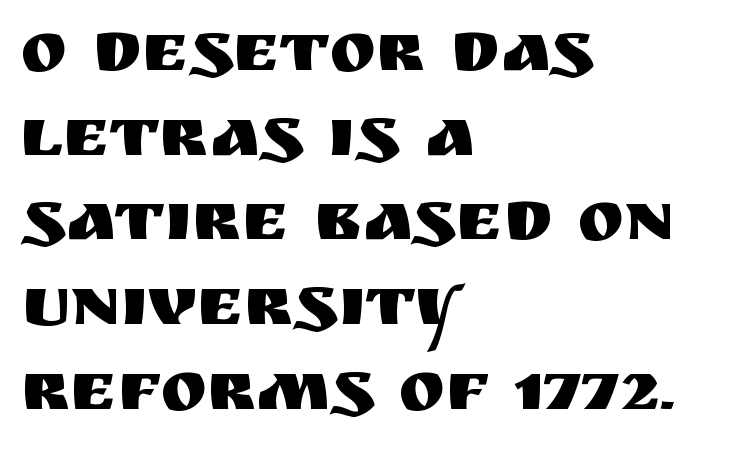
The image shows 70 px sans-serif type, upright; set left-aligned, line spacing 1.21x, normal letter spacing, not underlined; medium stroke contrast and a large x-height.
